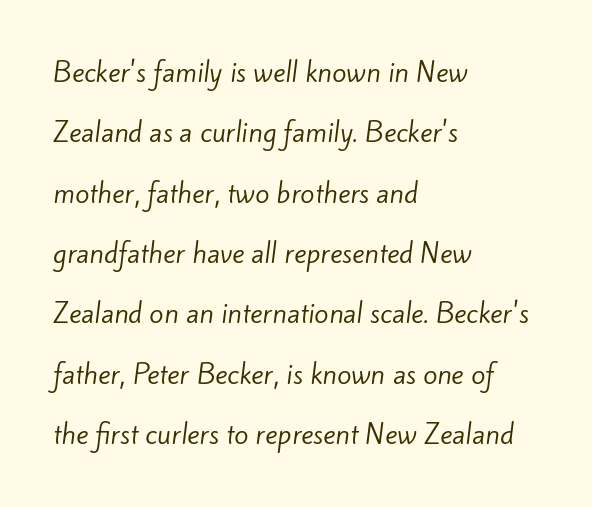
{"bold": "no", "underline": "no", "align": "left", "line_spacing": "loose", "line_spacing_ratio": 2.32, "letter_spacing": "normal", "letter_spacing_em": 0.0, "glyph_px": 26}
